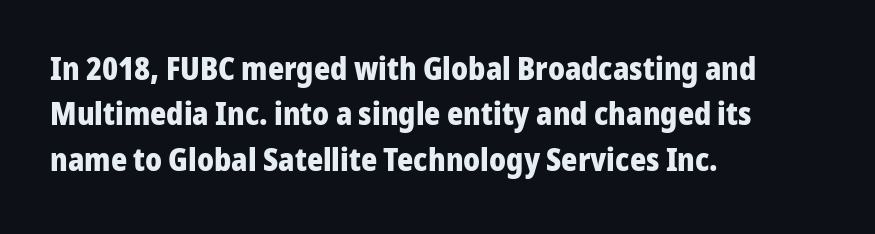
The image shows 31 px heavy sans-serif type, upright; set left-aligned, normal line spacing (1.46x), normal letter spacing, not underlined; low stroke contrast and a medium x-height.
